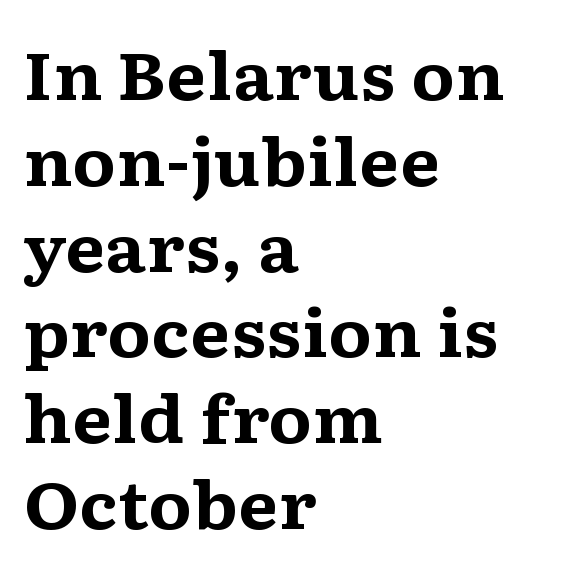
The image shows 65 px bold, wide serif type, upright; set left-aligned, normal line spacing (1.32x), normal letter spacing, not underlined; medium stroke contrast and a medium x-height.
